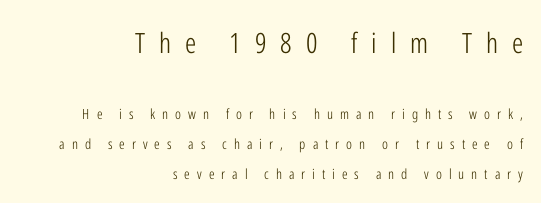
The image shows 28 px light, condensed sans-serif type, upright; set right-aligned, loose line spacing (2.16x), unusually wide letter spacing (+0.5 em), not underlined; the first (top) block is 2.0x larger; low stroke contrast and a medium x-height.
